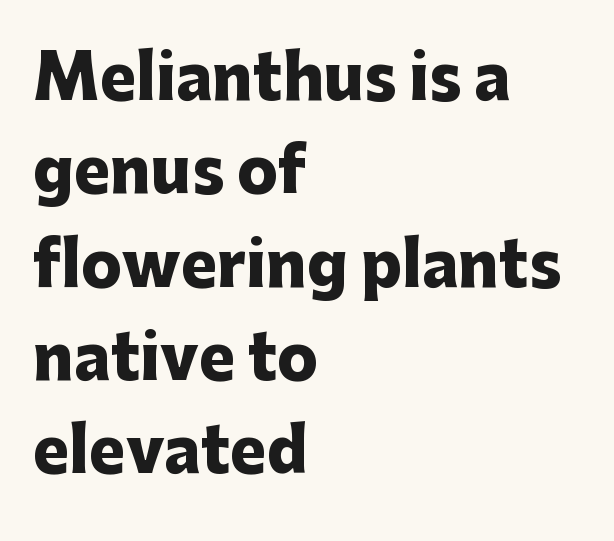
The image shows 61 px heavy sans-serif type, upright; set left-aligned, normal line spacing (1.53x), normal letter spacing, not underlined; low stroke contrast and a medium x-height.
